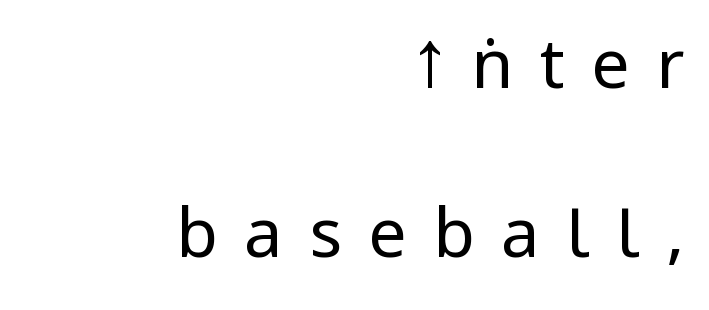
{"serif": "no", "italic": "no", "bold": "no", "weight": "regular", "width": "condensed", "stroke_contrast": "low", "underline": "no", "align": "right", "line_spacing": "loose", "line_spacing_ratio": 2.48, "letter_spacing": "wide", "letter_spacing_em": 0.39, "glyph_px": 68}
